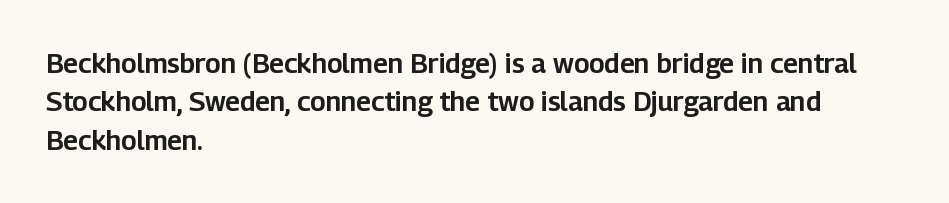
Q: Is the text italic (slanted)? A: No, it is upright.
Q: Is the text underlined? A: No.
Q: How is the paragraph aligned? A: Left-aligned.
Q: Is the spacing between letters normal or unusually wide? A: Normal.
Q: Is the spacing between lines tight, normal or loose? A: Normal.
